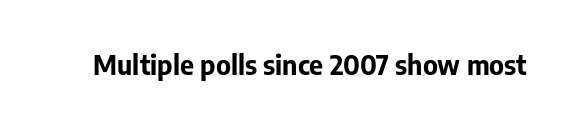
Q: Is the text bold? A: Yes.
Q: Is the text italic (slanted)? A: No, it is upright.
Q: Is the text underlined? A: No.
Q: Is the spacing between letters normal or unusually wide? A: Normal.
